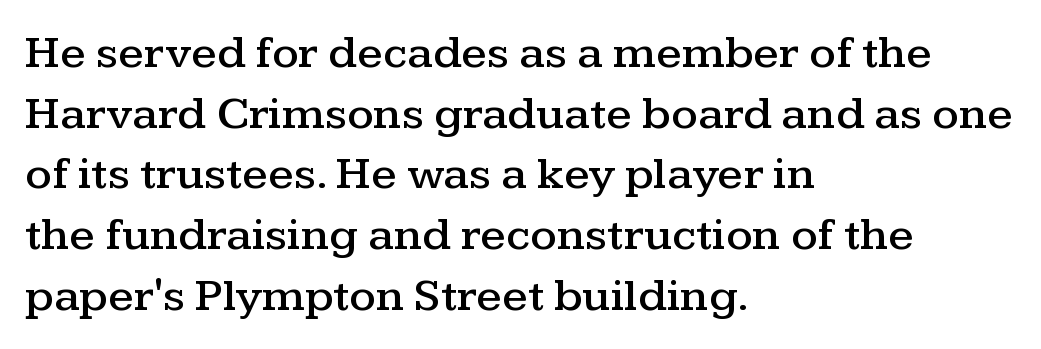
This rendering uses left alignment, leaving the right contour irregular. Regarding serifs, this sample has them. Is this a fixed-width face? No — the glyphs have proportional, varying widths. Quick note: underline off. What's the leading like? Ordinary, nothing unusual. Notice how the stems are strictly vertical — no italics here.
